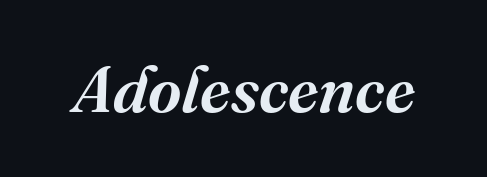
Q: Is the text bold? A: Semi-bold.
Q: Is the text italic (slanted)? A: Yes, it leans right by about 16 degrees.
Q: Is the typeface a serif or a sans-serif typeface? A: Serif.
Q: Is the text underlined? A: No.
Q: Is the spacing between letters normal or unusually wide? A: Normal.
Q: Width (condensed, normal, or wide)? A: Normal.
Q: Stroke contrast? A: Medium.
Q: x-height? A: Medium.
Q: Monospaced? A: No.
